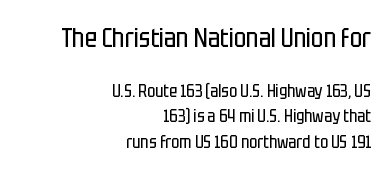
The rag falls on the left side of this text block. No italicization has been applied; the sample stays upright. The space between consecutive lines is moderate. The letterforms sit at book weight or below.
